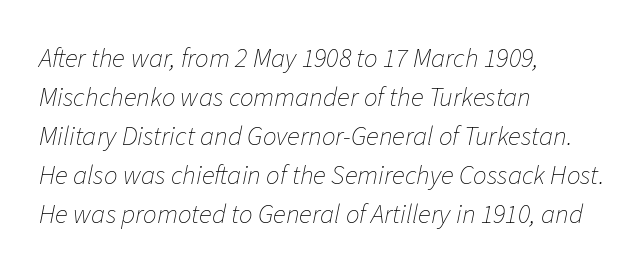
Reading down the block, your eye returns to a fixed left position each line. Nobody touched the tracking dial on this one. Regarding leading, the lines here are spaced in the standard way. This is not heavy type; no bold has been used.
